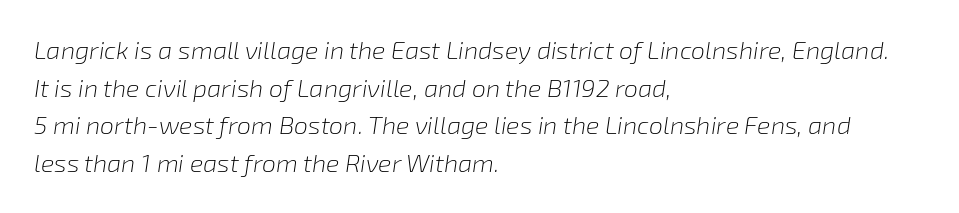
{"italic": "yes", "lean": "right", "slant_degrees": 8, "bold": "no", "underline": "no", "align": "left", "line_spacing": "normal", "line_spacing_ratio": 1.51, "letter_spacing": "normal", "letter_spacing_em": 0.0, "glyph_px": 25}
